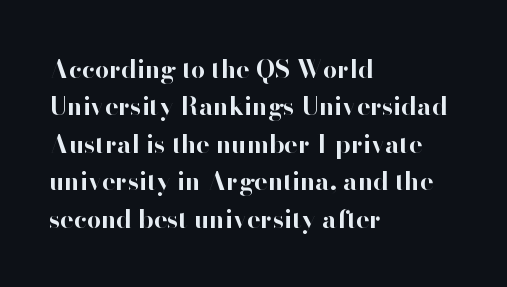
The image shows 25 px bold type, upright; set left-aligned, normal line spacing (1.5x), normal letter spacing, not underlined.
